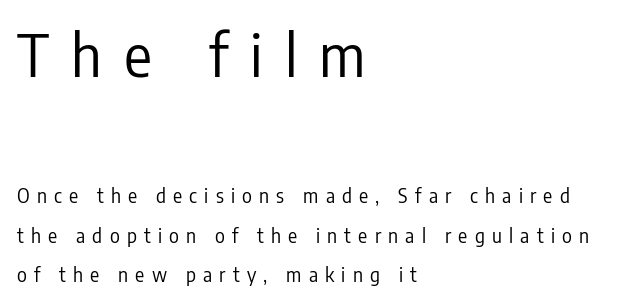
The image shows 58 px regular-weight, condensed sans-serif type, upright; set left-aligned, loose line spacing (2.07x), unusually wide letter spacing (+0.38 em), not underlined; the first (top) block is 3.05x larger; low stroke contrast and a medium x-height.
